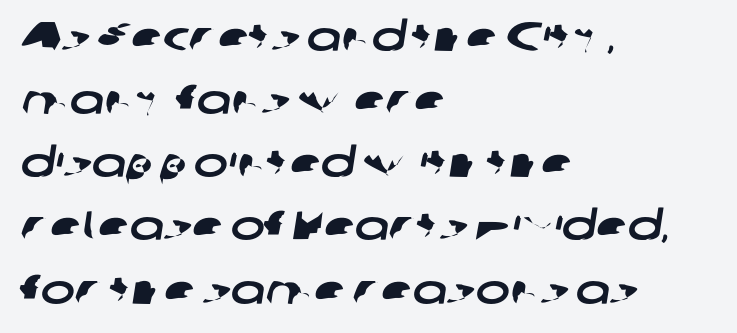
Q: Is the typeface a serif or a sans-serif typeface? A: Sans-serif.
Q: Is the text underlined? A: No.
Q: How is the paragraph aligned? A: Left-aligned.
Q: Is the spacing between letters normal or unusually wide? A: Normal.
Q: Is the spacing between lines tight, normal or loose? A: Normal.
Q: Width (condensed, normal, or wide)? A: Wide.
Q: Stroke contrast? A: Low.
Q: x-height? A: Medium.
Q: Monospaced? A: No.
